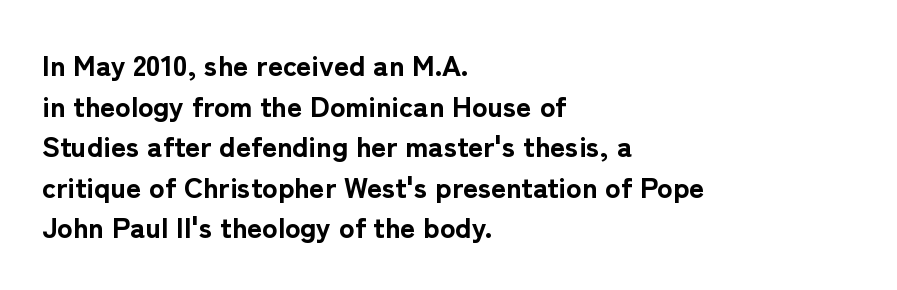
{"serif": "no", "italic": "no", "bold": "yes", "weight": "bold", "width": "normal", "stroke_contrast": "low", "x_height": "medium", "monospaced": "no", "underline": "no", "align": "left", "line_spacing": "normal", "line_spacing_ratio": 1.4, "letter_spacing": "normal", "letter_spacing_em": 0.0, "glyph_px": 29}
